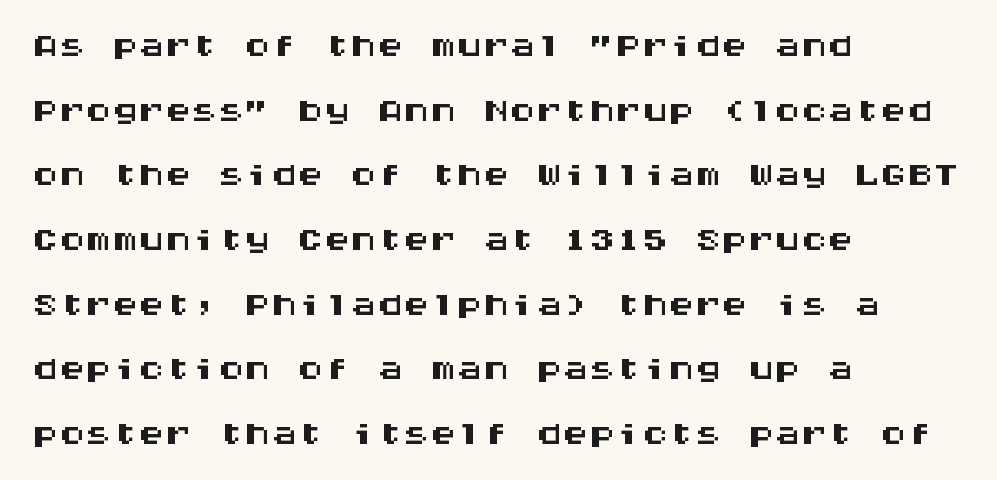
Q: Is the text italic (slanted)? A: No, it is upright.
Q: Is the typeface a serif or a sans-serif typeface? A: Sans-serif.
Q: Is the text underlined? A: No.
Q: How is the paragraph aligned? A: Left-aligned.
Q: Is the spacing between letters normal or unusually wide? A: Normal.
Q: Width (condensed, normal, or wide)? A: Wide.
Q: Stroke contrast? A: Medium.
Q: x-height? A: Large.
Q: Monospaced? A: Yes.
